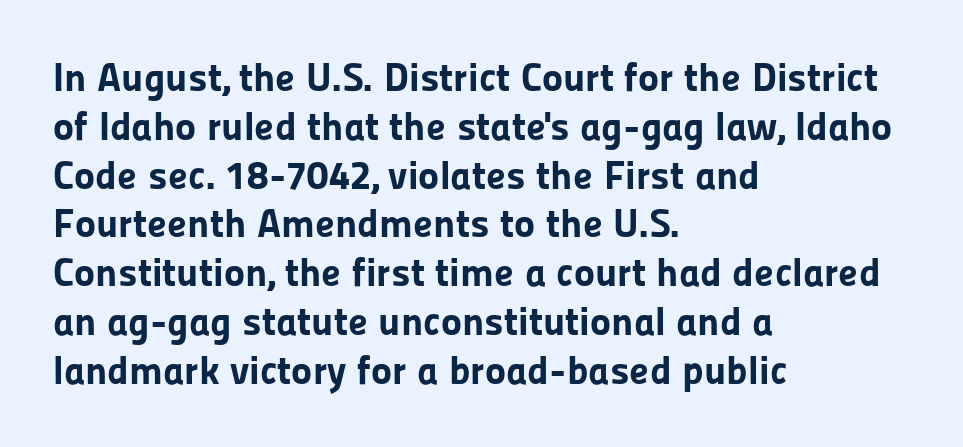
The image shows 40 px bold sans-serif type, upright; set left-aligned, line spacing 1.22x, normal letter spacing, not underlined; low stroke contrast and a medium x-height.
